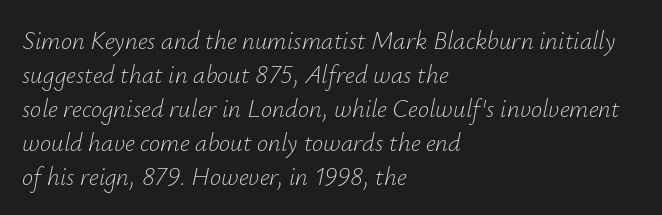
The image shows 25 px text type, italic (leaning right); set left-aligned, normal line spacing (1.36x), normal letter spacing, not underlined.
